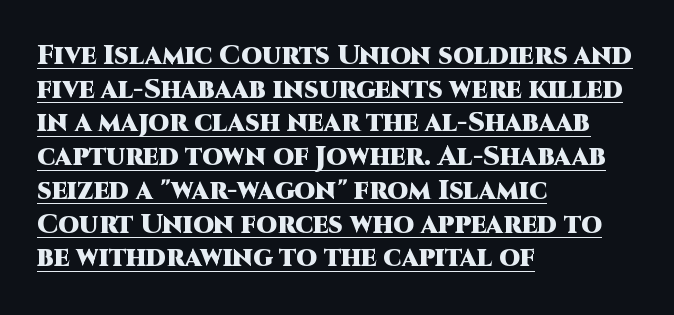
Decoration check: the copy is underlined. The specimen reads as upright at a glance. This sample uses plain, unmodified letter spacing. Reading down the column, the eye jumps a familiar distance to each next line. The rendering anchors every line to the left-hand side. The characters look thick and weighty, a clear bold.
